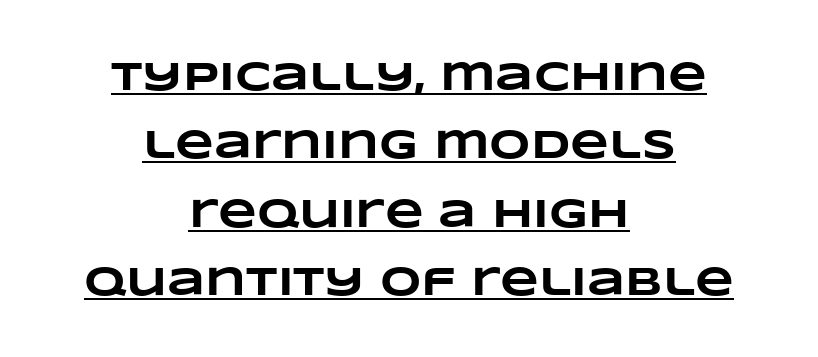
The image shows 40 px heavy, wide type; set centered, line spacing 1.71x, normal letter spacing, underlined; low stroke contrast and a large x-height.
